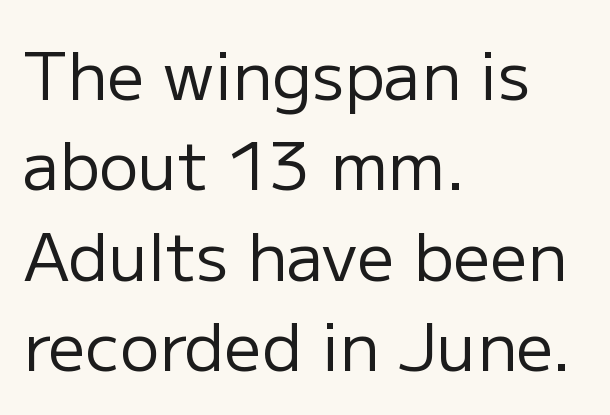
{"serif": "no", "italic": "no", "bold": "no", "weight": "regular", "width": "normal", "stroke_contrast": "low", "x_height": "medium", "monospaced": "no", "underline": "no", "align": "left", "line_spacing": "normal", "line_spacing_ratio": 1.37, "letter_spacing": "normal", "letter_spacing_em": 0.0, "glyph_px": 66}
